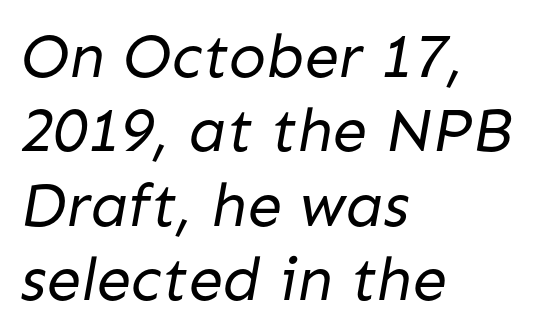
Is this a fixed-width face? No — the glyphs have proportional, varying widths. Line starts are locked; line ends wander. Check where the strokes stop: nothing finishes them off — pure sans. Honestly, there is no underline to notice here at all. A light-to-regular cut is what we see here.
